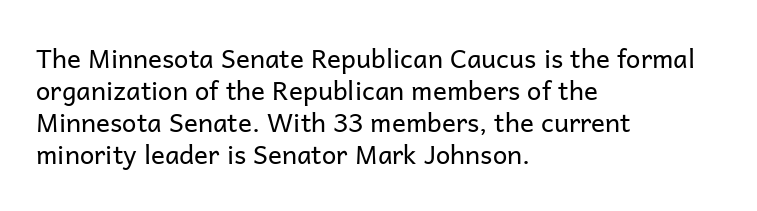
The passage shown is not underscored anywhere. Words appear dense and cohesive because spacing is normal. Alignment: flush left. Unlike italic type, these characters show no tilt at all.
